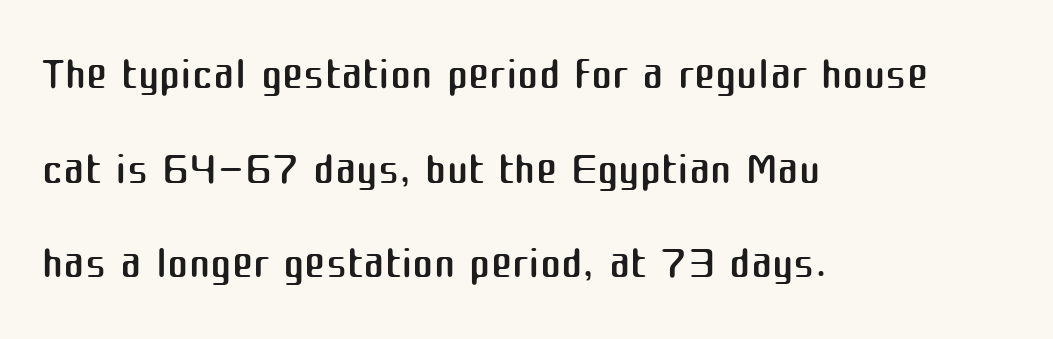
On a weight scale, this lands at 450 or below. Character widths vary here, with narrow letters taking less room than wide ones. You could call the tracking neutral — neither tight nor loose. Words float on clear page, feet unadorned.
